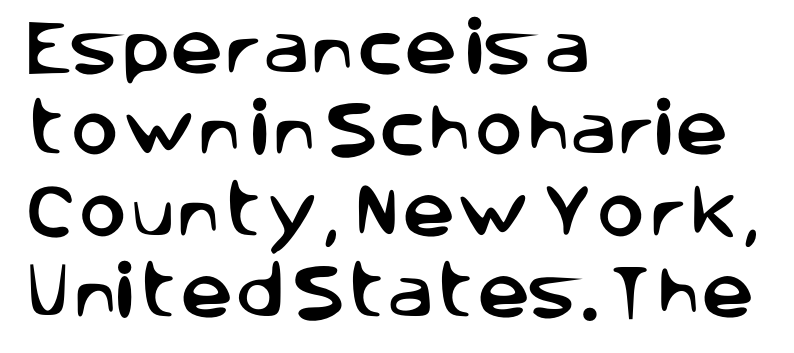
{"serif": "no", "italic": "no", "width": "normal", "stroke_contrast": "low", "x_height": "large", "monospaced": "no", "underline": "no", "align": "left", "line_spacing": "normal", "line_spacing_ratio": 1.38, "letter_spacing": "normal", "letter_spacing_em": 0.0, "glyph_px": 59}
